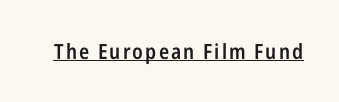
The image shows 21 px text type, upright; set underlined.
